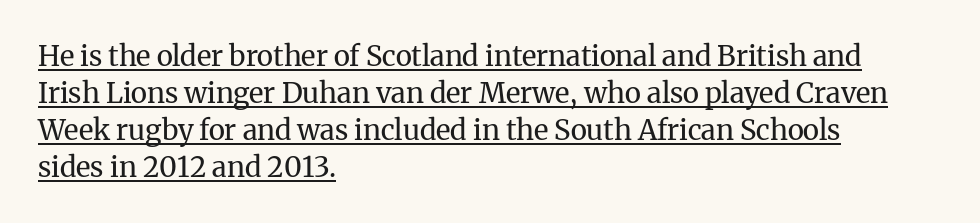
Is this a fixed-width face? No — the glyphs have proportional, varying widths. Are there feet on the stems? There are — it's a serif. Stroke mass is kept to a normal reading level or below. Glyph-to-glyph distance matches everyday printed text. A continuous stroke trails under the words, as in a hyperlink.
